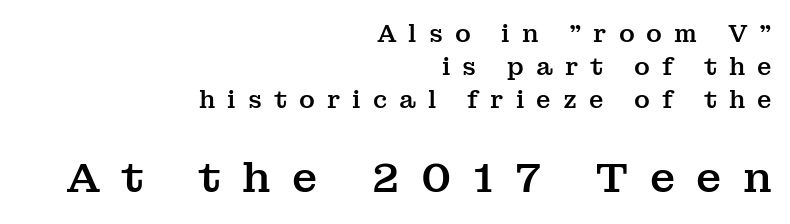
{"serif": "yes", "italic": "no", "width": "normal", "stroke_contrast": "medium", "x_height": "medium", "monospaced": "no", "underline": "no", "align": "right", "line_spacing": "normal", "line_spacing_ratio": 1.37, "letter_spacing": "wide", "letter_spacing_em": 0.5, "larger_block": "second", "size_ratio": 1.75, "glyph_px": 42}
